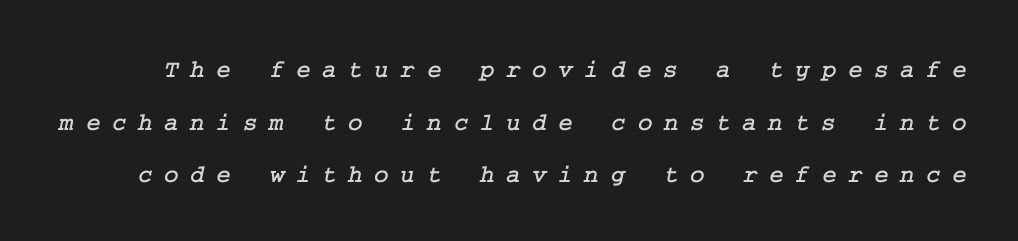
Q: Is the text underlined? A: No.
Q: Is the spacing between letters normal or unusually wide? A: Unusually wide.
Q: Is the spacing between lines tight, normal or loose? A: Loose.
